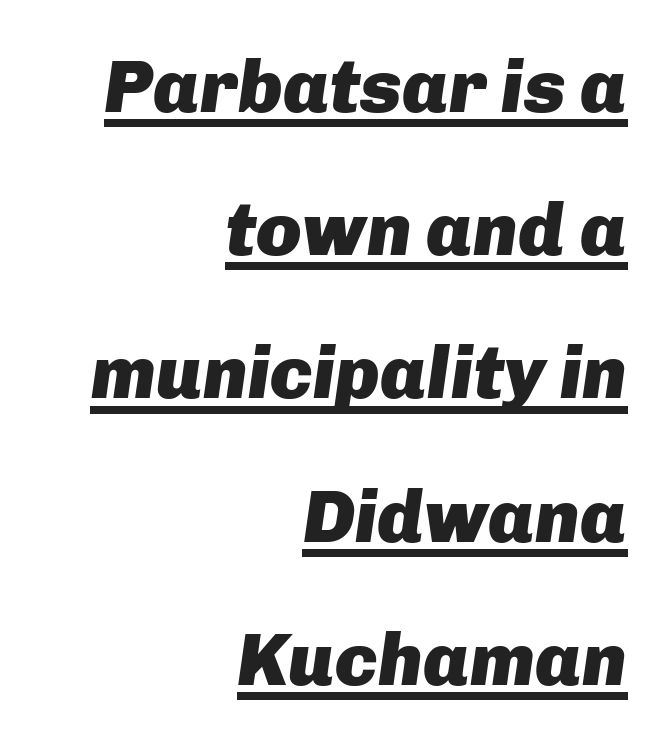
The image shows 75 px heavy type, italic (leaning right); set right-aligned, loose line spacing (1.91x), normal letter spacing, underlined; low stroke contrast and a medium x-height.
